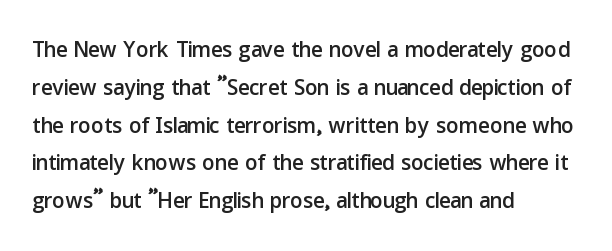
The image shows 31 px sans-serif type, upright; set left-aligned, line spacing 1.22x, normal letter spacing, not underlined; low stroke contrast and a medium x-height.
